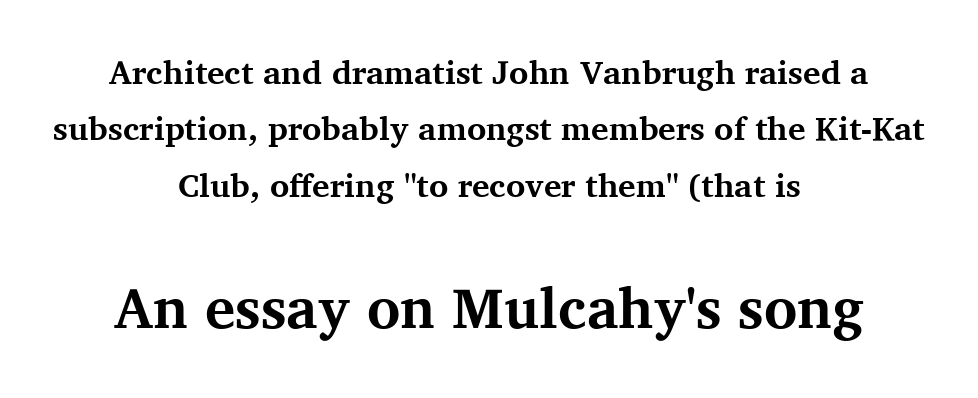
Typeset on center — no edge is straight. The letters in the lower block stand taller than those in the block above. Quick note: underline off. Tracking value appears to be zero — textbook default spacing.
